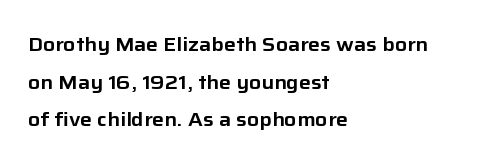
Q: Is the text italic (slanted)? A: No, it is upright.
Q: Is the text underlined? A: No.
Q: How is the paragraph aligned? A: Left-aligned.
Q: Is the spacing between letters normal or unusually wide? A: Normal.
